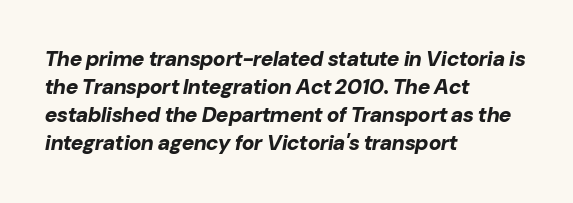
Typographic density is high because the face is bold. Honestly, the letter spacing is just normal — you wouldn't notice it. The words here are not underlined. Slant detected: the letters are inclined. Regarding leading, the lines here are spaced in the standard way. The compositor pushed each line to the left boundary.
